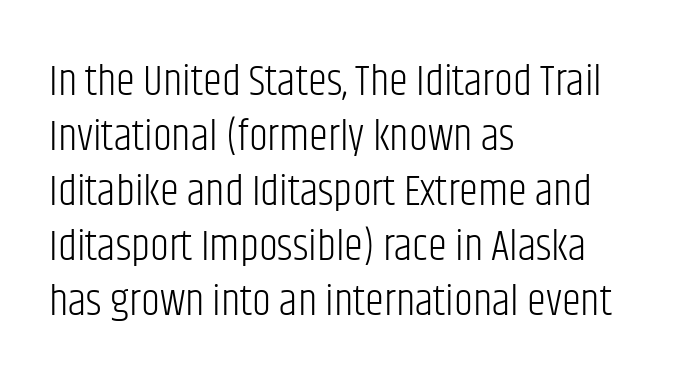
Layout note: lines flush left. Has an underline been added? It has not. This sample uses a sans-serif face. Do the characters align in a grid? No, the font is proportional. Style check: upright. Words appear dense and cohesive because spacing is normal.
